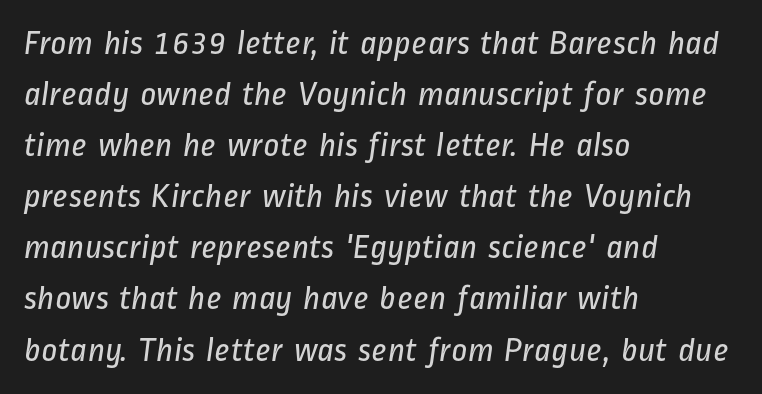
Q: Is the text bold? A: No.
Q: Is the typeface a serif or a sans-serif typeface? A: Sans-serif.
Q: Is the text underlined? A: No.
Q: How is the paragraph aligned? A: Left-aligned.
Q: Is the spacing between letters normal or unusually wide? A: Normal.
Q: Is the spacing between lines tight, normal or loose? A: Normal.
Q: Width (condensed, normal, or wide)? A: Condensed.
Q: Stroke contrast? A: Low.
Q: x-height? A: Medium.
Q: Monospaced? A: No.
